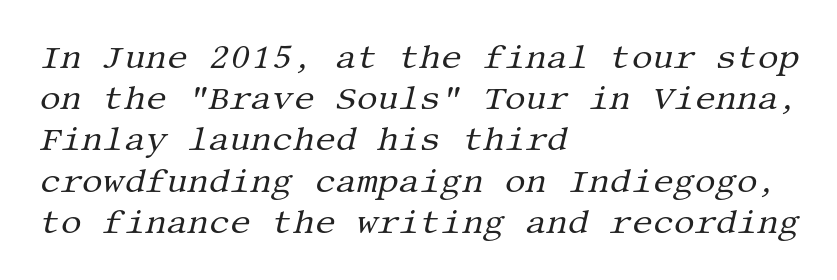
{"serif": "yes", "italic": "yes", "lean": "right", "slant_degrees": 13, "bold": "no", "weight": "regular", "width": "normal", "stroke_contrast": "medium", "x_height": "large", "underline": "no", "align": "left", "line_spacing": "normal", "line_spacing_ratio": 1.25, "letter_spacing": "normal", "letter_spacing_em": 0.0, "glyph_px": 33}
